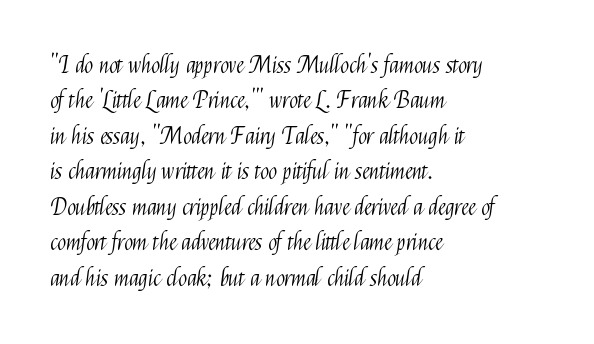
The image shows 23 px text type; set left-aligned, normal line spacing (1.54x), normal letter spacing, not underlined.
